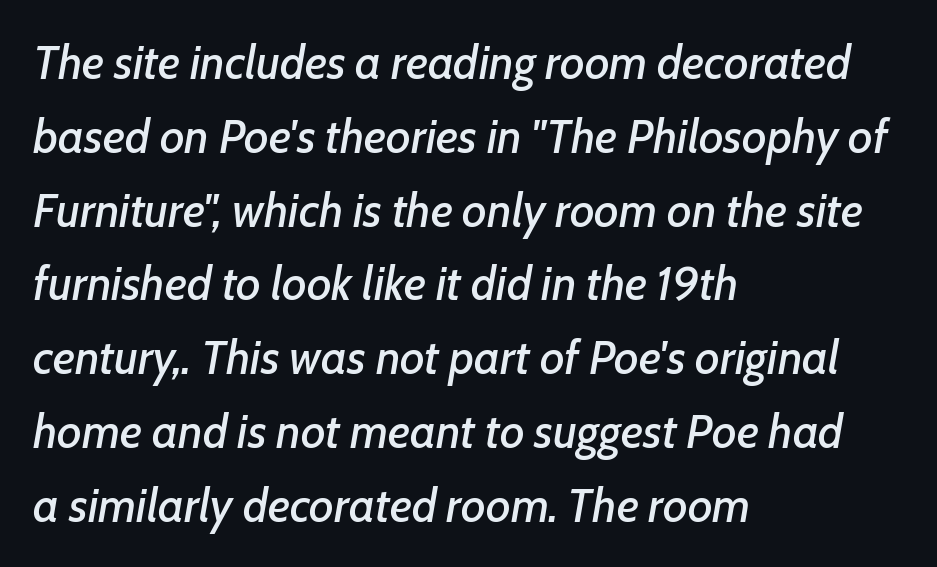
{"italic": "yes", "lean": "right", "slant_degrees": 7, "width": "normal", "stroke_contrast": "low", "x_height": "medium", "monospaced": "no", "underline": "no", "align": "left", "line_spacing": "normal", "line_spacing_ratio": 1.57, "letter_spacing": "normal", "letter_spacing_em": 0.0, "glyph_px": 47}
